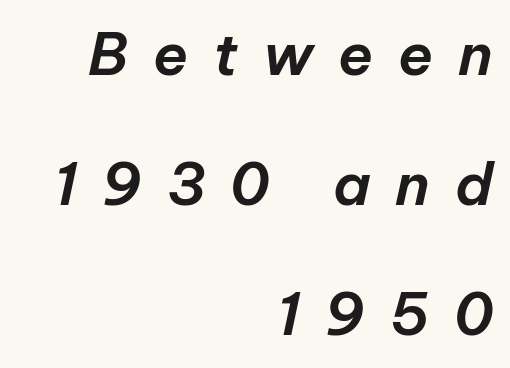
The image shows 58 px text type, italic (leaning right); set right-aligned, loose line spacing (2.24x), unusually wide letter spacing (+0.43 em), not underlined; low stroke contrast and a medium x-height.
